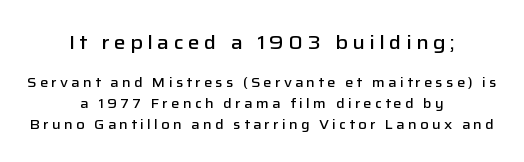
Q: Is the text bold? A: Semi-bold.
Q: Is the text italic (slanted)? A: No, it is upright.
Q: Is the text underlined? A: No.
Q: How is the paragraph aligned? A: Centered.
Q: Is the spacing between letters normal or unusually wide? A: Unusually wide.
Q: Is the spacing between lines tight, normal or loose? A: Normal.
Q: Which block of text is set in a larger size, the first (top) or the second (bottom)? A: The first (top) one.
